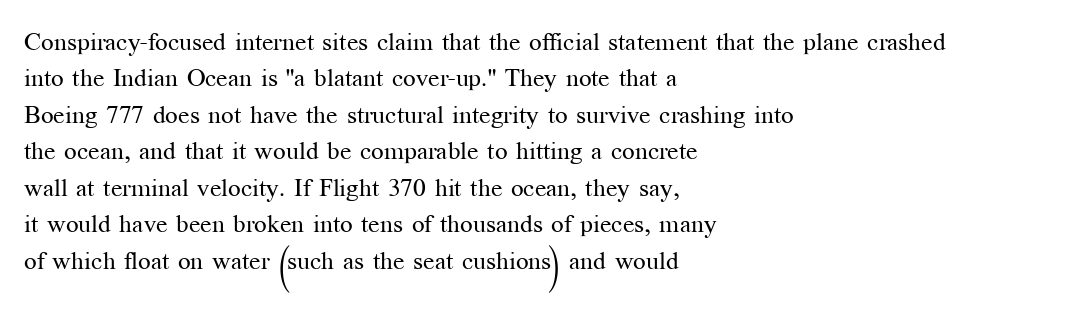
{"italic": "no", "bold": "no", "underline": "no", "align": "left", "line_spacing": "normal", "line_spacing_ratio": 1.46, "letter_spacing": "normal", "letter_spacing_em": 0.0, "glyph_px": 25}
